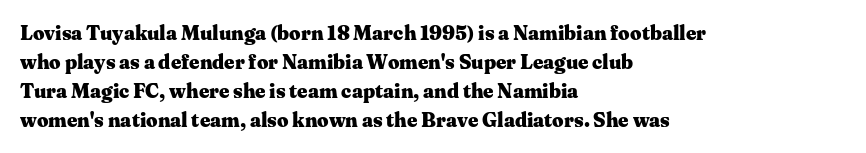
{"italic": "no", "bold": "yes", "underline": "no", "align": "left", "line_spacing": "normal", "line_spacing_ratio": 1.45, "letter_spacing": "normal", "letter_spacing_em": 0.0, "glyph_px": 20}
